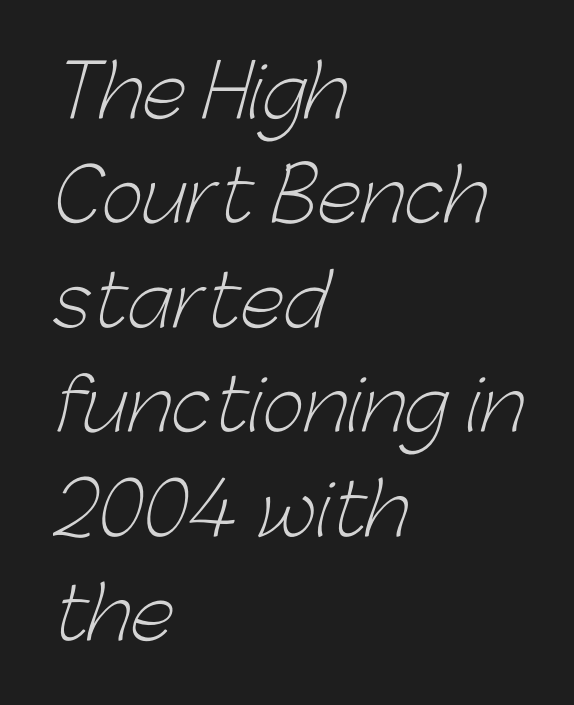
Character widths vary here, with narrow letters taking less room than wide ones. The space beneath each line is pristine and unruled. Honestly, the row spacing looks completely unremarkable. Words appear dense and cohesive because spacing is normal.
